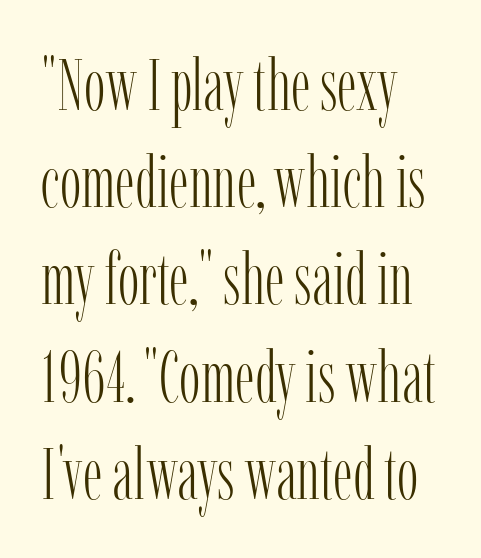
Q: Is the text bold? A: No.
Q: Is the text italic (slanted)? A: No, it is upright.
Q: Is the typeface a serif or a sans-serif typeface? A: Serif.
Q: Is the text underlined? A: No.
Q: How is the paragraph aligned? A: Left-aligned.
Q: Is the spacing between letters normal or unusually wide? A: Normal.
Q: Is the spacing between lines tight, normal or loose? A: Normal.
Q: Width (condensed, normal, or wide)? A: Condensed.
Q: Stroke contrast? A: Low.
Q: x-height? A: Medium.
Q: Monospaced? A: No.
